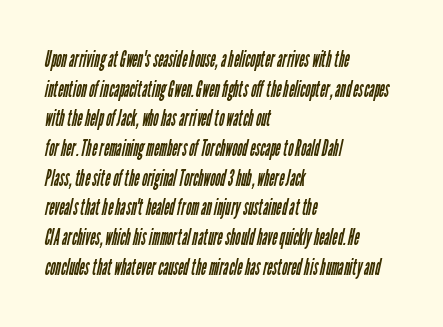
Q: Is the text bold? A: No.
Q: Is the text underlined? A: No.
Q: How is the paragraph aligned? A: Left-aligned.
Q: Is the spacing between letters normal or unusually wide? A: Normal.
Q: Is the spacing between lines tight, normal or loose? A: Normal.
